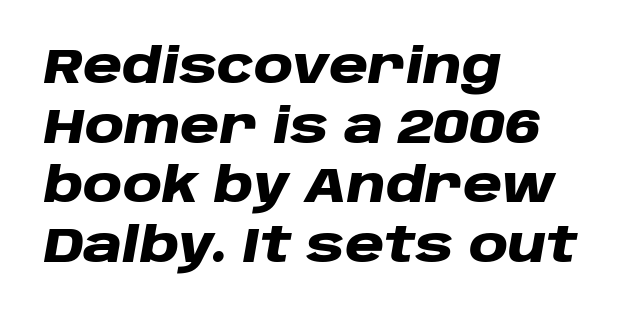
The image shows 48 px heavy, wide type, italic (leaning right); set left-aligned, line spacing 1.24x, normal letter spacing, not underlined; low stroke contrast and a large x-height.
